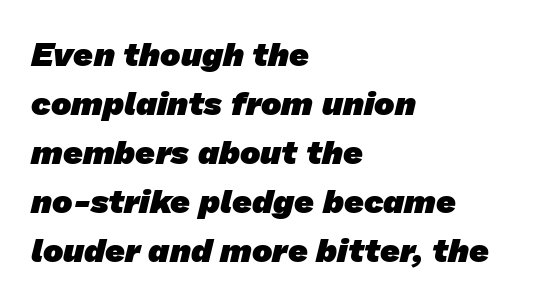
The image shows 34 px heavy sans-serif type; set left-aligned, normal line spacing (1.44x), normal letter spacing, not underlined; low stroke contrast and a medium x-height.
